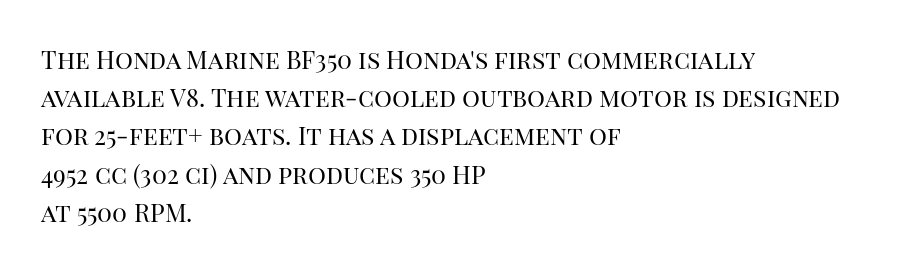
The glyphs are unaccompanied by any horizontal stroke below them. Posture: vertical. These lines keep a tight, regular rhythm from letter to letter. Interline gaps are of average width in this sample. The paragraph shown leans on its left margin.
